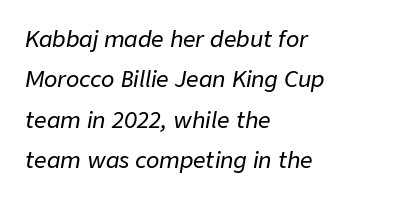
Q: Is the text italic (slanted)? A: Yes, it leans right by about 9 degrees.
Q: Is the text underlined? A: No.
Q: How is the paragraph aligned? A: Left-aligned.
Q: Is the spacing between letters normal or unusually wide? A: Normal.
